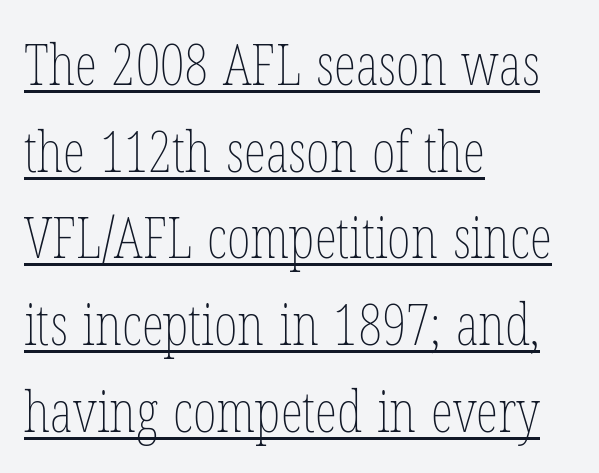
The image shows 57 px thin, condensed type, upright; set left-aligned, normal line spacing (1.52x), normal letter spacing, underlined; low stroke contrast and a medium x-height.
